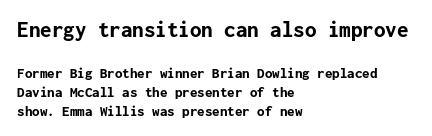
{"italic": "no", "bold": "yes", "underline": "no", "align": "left", "line_spacing": "normal", "line_spacing_ratio": 1.27, "letter_spacing": "normal", "letter_spacing_em": 0.0, "larger_block": "first", "size_ratio": 1.53, "glyph_px": 23}
